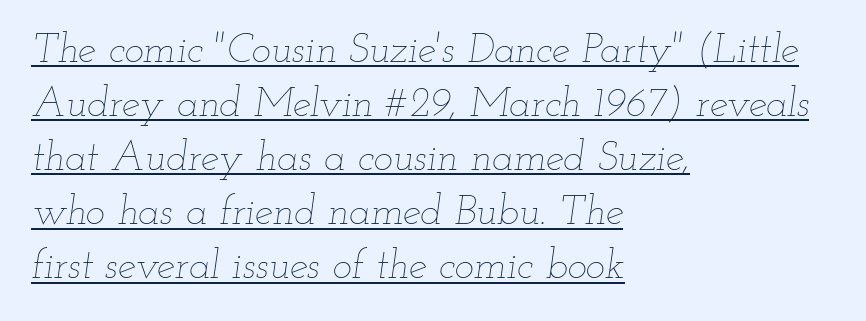
The image shows 41 px thin, wide type, italic (leaning right); set left-aligned, normal line spacing (1.32x), normal letter spacing, underlined; low stroke contrast and a small x-height.
